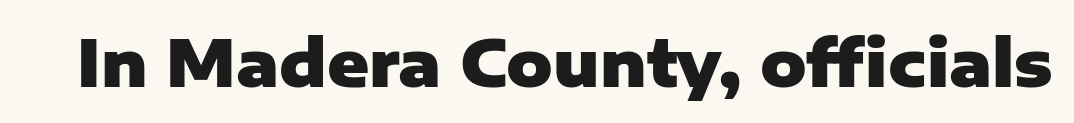
Q: Is the text bold? A: Yes.
Q: Is the text italic (slanted)? A: No, it is upright.
Q: Is the typeface a serif or a sans-serif typeface? A: Sans-serif.
Q: Is the text underlined? A: No.
Q: Is the spacing between letters normal or unusually wide? A: Normal.
Q: Width (condensed, normal, or wide)? A: Normal.
Q: Stroke contrast? A: Low.
Q: x-height? A: Medium.
Q: Monospaced? A: No.
